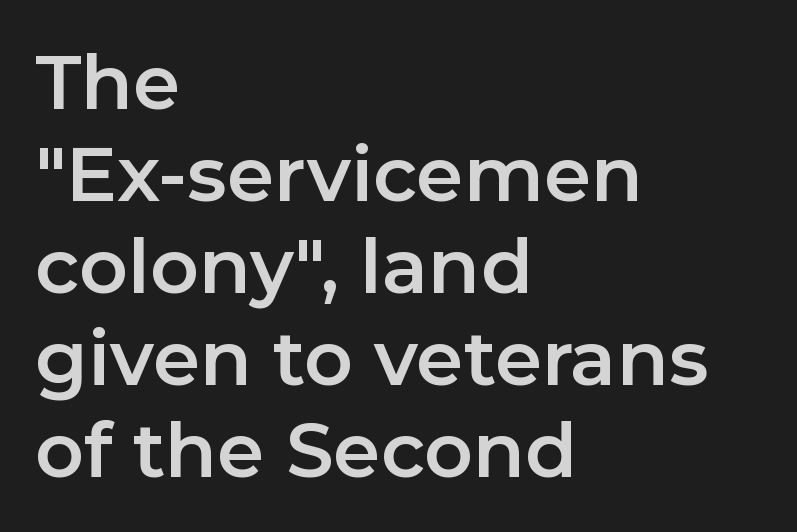
This sample uses a sans-serif face. Tall strokes in this sample are plumb rather than angled. Here the designer chose a conventional face with non-uniform glyph widths. A clean baseline with only descenders dipping below it. A classic flush-left, rag-right setting is used for this passage.
